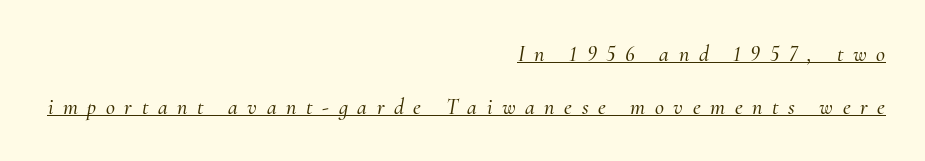
Q: Is the text italic (slanted)? A: Yes, it leans right by about 10 degrees.
Q: Is the text underlined? A: Yes.
Q: How is the paragraph aligned? A: Right-aligned.
Q: Is the spacing between letters normal or unusually wide? A: Unusually wide.
Q: Is the spacing between lines tight, normal or loose? A: Loose.
